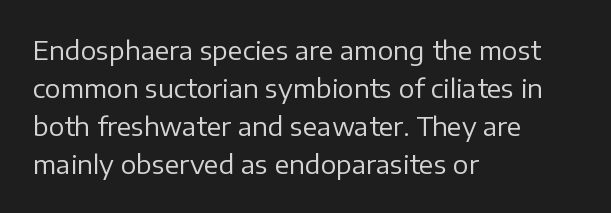
{"italic": "no", "bold": "no", "underline": "no", "align": "left", "line_spacing": "normal", "line_spacing_ratio": 1.46, "letter_spacing": "normal", "letter_spacing_em": 0.0, "glyph_px": 26}
